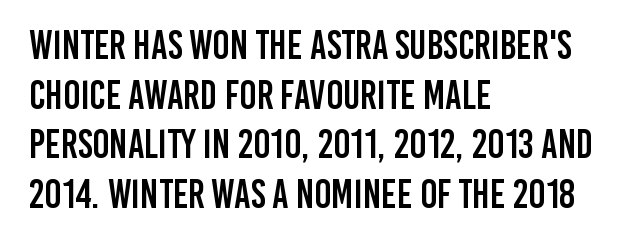
The image shows 40 px condensed sans-serif type, upright; set left-aligned, line spacing 1.24x, normal letter spacing, not underlined; low stroke contrast and a large x-height.
